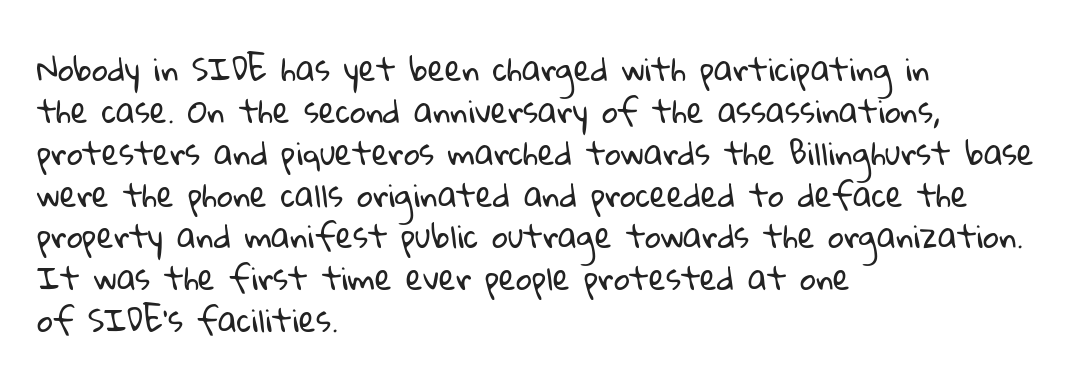
{"serif": "no", "bold": "no", "weight": "regular", "width": "normal", "stroke_contrast": "low", "x_height": "medium", "monospaced": "no", "underline": "no", "align": "left", "line_spacing": "normal", "line_spacing_ratio": 1.35, "letter_spacing": "normal", "letter_spacing_em": 0.0, "glyph_px": 31}
